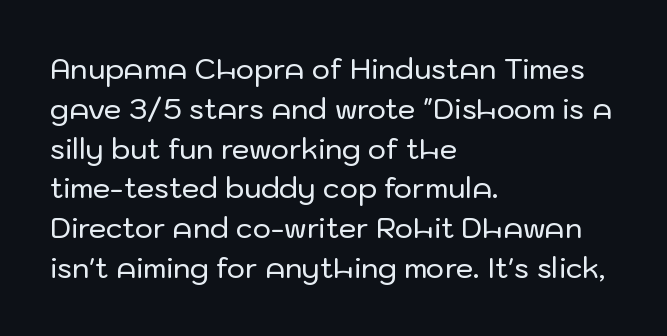
{"serif": "no", "italic": "no", "width": "normal", "stroke_contrast": "low", "x_height": "medium", "monospaced": "no", "underline": "no", "align": "left", "line_spacing": "normal", "line_spacing_ratio": 1.42, "letter_spacing": "normal", "letter_spacing_em": 0.0, "glyph_px": 28}
